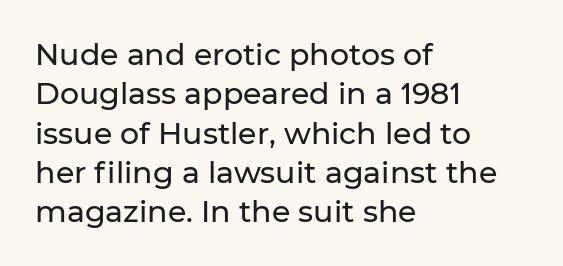
Letters rest on an invisible, unmarked baseline. Baseline-to-baseline distance is the conventional proportion of letter height. Nothing sits at the stroke ends, so this counts as sans-serif. How are the letters spaced? Ordinarily, with no added tracking.
